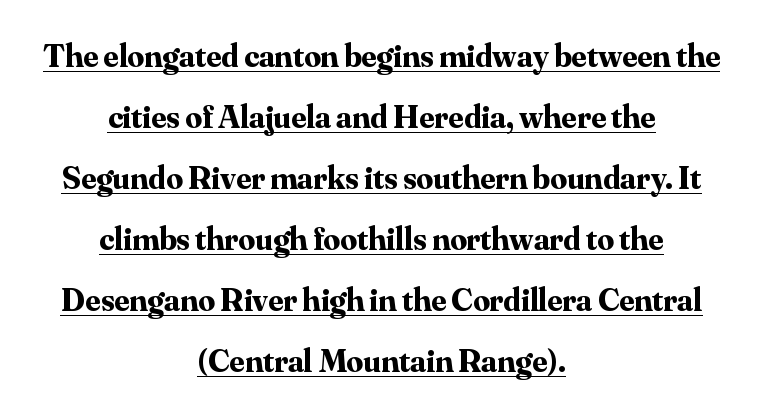
The characters display serif detailing at their extremities. These lines carry a lot of weight — the face is fully bold. Do the characters align in a grid? No, the font is proportional. The axis of the letterforms is exactly vertical. In designer terms, the underline attribute is active on this setting.
